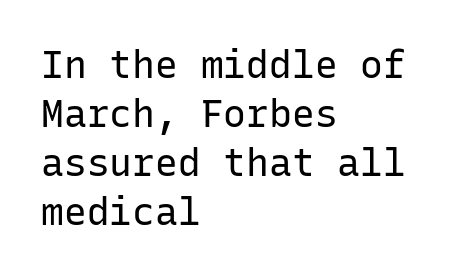
Visually the block forms a straight wall on the left and a jagged coastline on the right. Are there feet on the stems? There aren't — it's a sans. Nobody drew a line under any word here. Summary of weight: not heavy and not bold.
